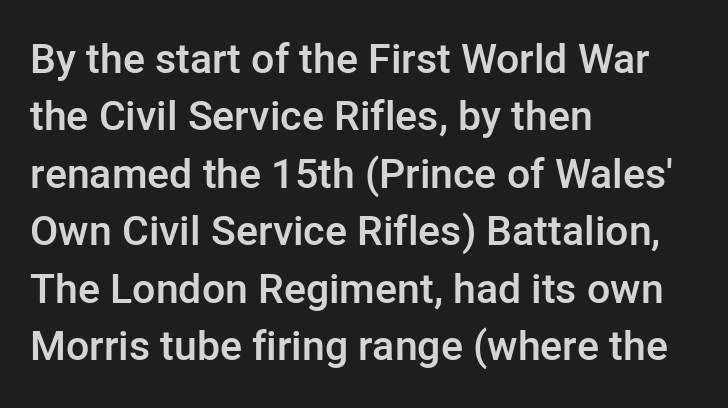
Left-aligned paragraph, ragged on the right. Honestly, there is no underline to notice here at all. Notice how descenders clear the ascenders below comfortably — that's standard leading. You can tell from the bare stems that sans-serif type was used. Note the varied advance widths — an 'i' is clearly narrower than an 'm'. On the weight axis this lands at semibold, roughly 600.
